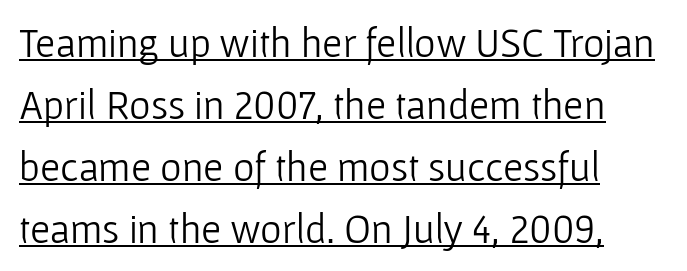
The image shows 41 px light sans-serif type, upright; set left-aligned, normal line spacing (1.51x), normal letter spacing, underlined; low stroke contrast and a medium x-height.
